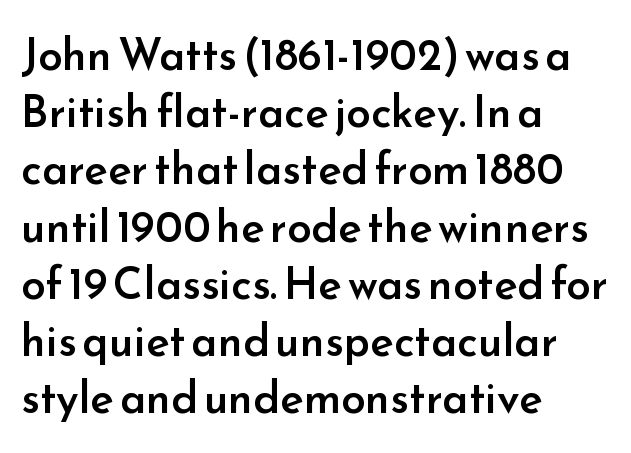
Q: Is the text bold? A: Semi-bold.
Q: Is the text italic (slanted)? A: No, it is upright.
Q: Is the typeface a serif or a sans-serif typeface? A: Sans-serif.
Q: Is the text underlined? A: No.
Q: How is the paragraph aligned? A: Left-aligned.
Q: Is the spacing between letters normal or unusually wide? A: Normal.
Q: Is the spacing between lines tight, normal or loose? A: Normal.
Q: Width (condensed, normal, or wide)? A: Normal.
Q: Stroke contrast? A: Low.
Q: x-height? A: Small.
Q: Monospaced? A: No.
